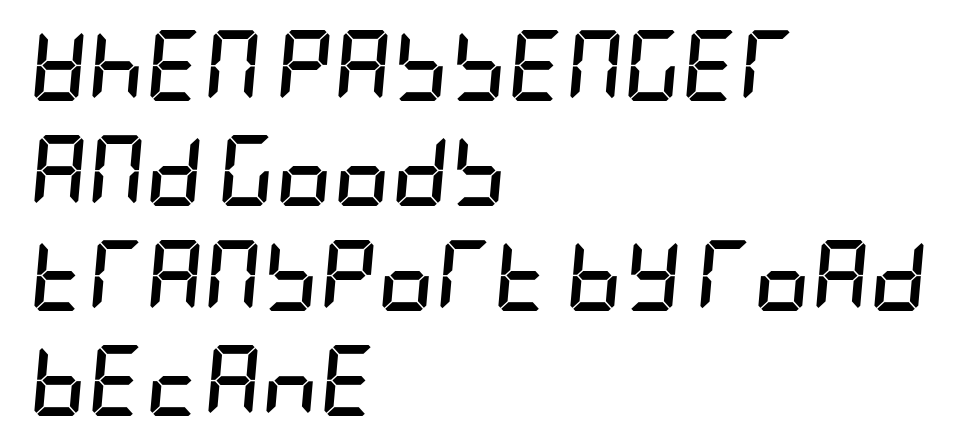
Q: Is the text bold? A: Yes.
Q: Is the text italic (slanted)? A: Yes, it leans right by about 5 degrees.
Q: Is the text underlined? A: No.
Q: How is the paragraph aligned? A: Left-aligned.
Q: Is the spacing between letters normal or unusually wide? A: Normal.
Q: Is the spacing between lines tight, normal or loose? A: Normal.
Q: Width (condensed, normal, or wide)? A: Condensed.
Q: Stroke contrast? A: Low.
Q: x-height? A: Large.
